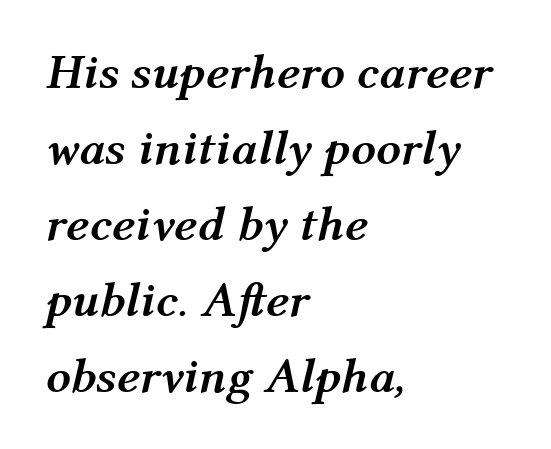
Q: Is the text bold? A: Yes.
Q: Is the text italic (slanted)? A: Yes, it leans right by about 12 degrees.
Q: Is the text underlined? A: No.
Q: How is the paragraph aligned? A: Left-aligned.
Q: Is the spacing between letters normal or unusually wide? A: Normal.
Q: Is the spacing between lines tight, normal or loose? A: Normal.
Q: Width (condensed, normal, or wide)? A: Normal.
Q: Stroke contrast? A: Medium.
Q: x-height? A: Medium.
Q: Monospaced? A: No.
